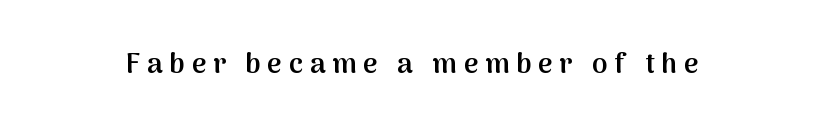
Q: Is the text bold? A: Semi-bold.
Q: Is the text italic (slanted)? A: No, it is upright.
Q: Is the typeface a serif or a sans-serif typeface? A: Sans-serif.
Q: Is the text underlined? A: No.
Q: Is the spacing between letters normal or unusually wide? A: Unusually wide.
Q: Width (condensed, normal, or wide)? A: Normal.
Q: Stroke contrast? A: Medium.
Q: x-height? A: Medium.
Q: Monospaced? A: No.
